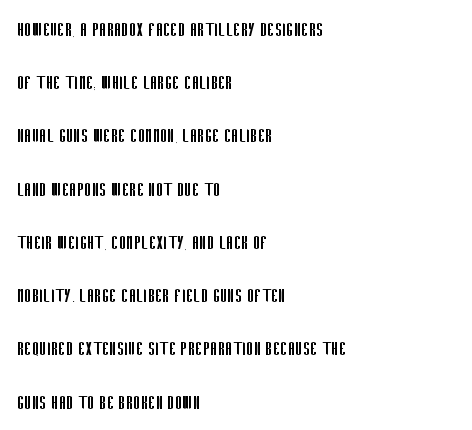
The image shows 22 px text type, upright; set left-aligned, loose line spacing (2.42x), normal letter spacing, not underlined.
